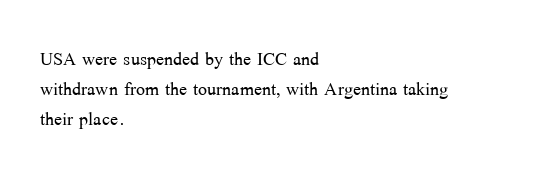
{"italic": "no", "bold": "no", "underline": "no", "align": "left", "line_spacing": "normal", "line_spacing_ratio": 1.25, "letter_spacing": "normal", "letter_spacing_em": 0.0, "glyph_px": 24}
